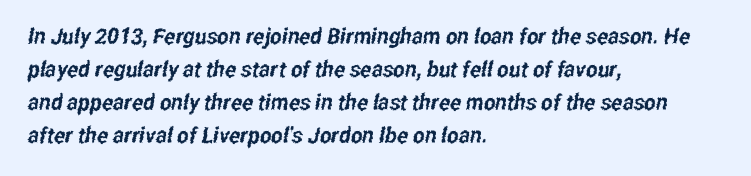
Short and long lines alike share a common starting point at left. Line spacing here is normal. Underline: absent. Observe the ordinary spacing: letters are neighbours, not strangers.
